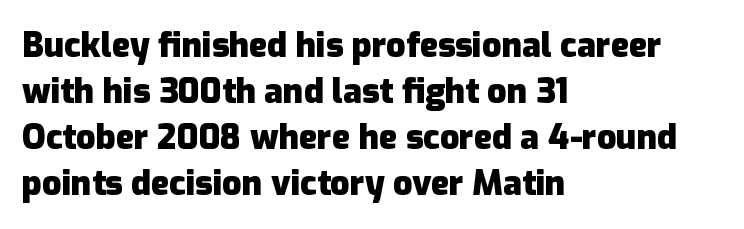
The image shows 34 px heavy sans-serif type, upright; set left-aligned, normal line spacing (1.35x), normal letter spacing, not underlined; low stroke contrast and a medium x-height.
